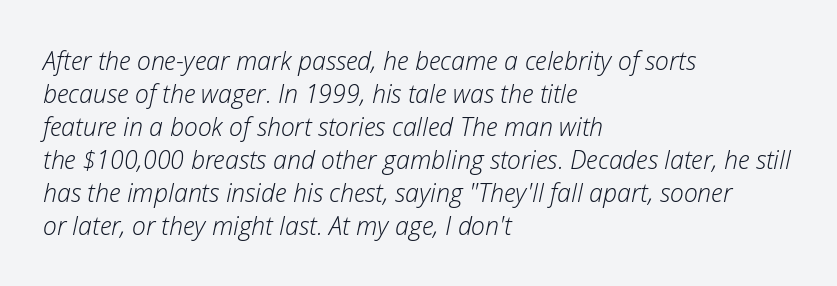
Line beginnings align vertically; line endings do not. Nobody touched the tracking dial on this one. Quick note: italic. Decoration check: the copy has no underline. A light-to-regular cut is what we see here. The rows are spaced the way most documents space them.
